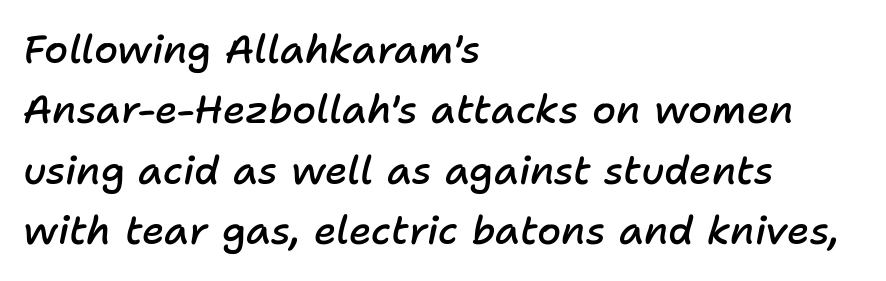
Q: Is the text bold? A: Semi-bold.
Q: Is the text italic (slanted)? A: Yes, it leans right by about 11 degrees.
Q: Is the text underlined? A: No.
Q: How is the paragraph aligned? A: Left-aligned.
Q: Is the spacing between letters normal or unusually wide? A: Normal.
Q: Is the spacing between lines tight, normal or loose? A: Normal.
Q: Width (condensed, normal, or wide)? A: Normal.
Q: Stroke contrast? A: Low.
Q: x-height? A: Medium.
Q: Monospaced? A: No.
